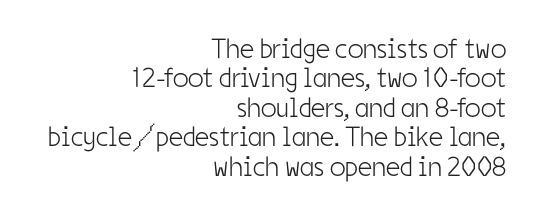
Default kerning and tracking; the words read as compact shapes. These lines are rendered in a variable-pitch font. The rendering anchors every line to the right-hand side. Stroke mass is kept to a normal reading level or below.
